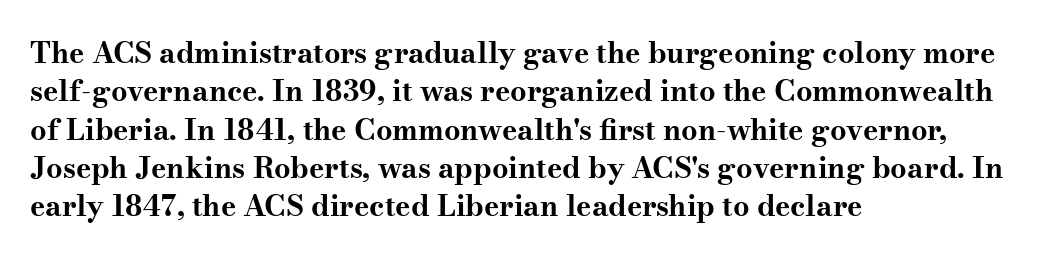
{"serif": "yes", "italic": "no", "bold": "yes", "weight": "bold", "width": "wide", "stroke_contrast": "medium", "x_height": "small", "monospaced": "no", "underline": "no", "align": "left", "line_spacing": "normal", "line_spacing_ratio": 1.32, "letter_spacing": "normal", "letter_spacing_em": 0.0, "glyph_px": 29}
